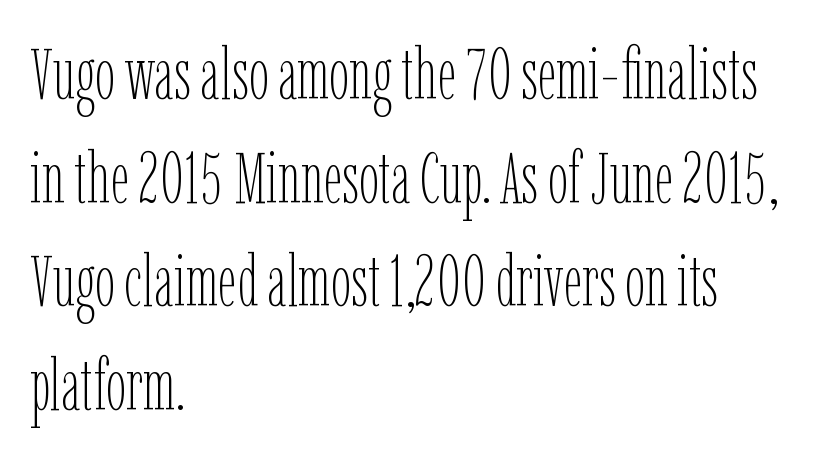
{"italic": "no", "bold": "no", "weight": "thin", "width": "condensed", "stroke_contrast": "low", "x_height": "medium", "monospaced": "no", "underline": "no", "align": "left", "line_spacing": "normal", "line_spacing_ratio": 1.44, "letter_spacing": "normal", "letter_spacing_em": 0.0, "glyph_px": 72}
